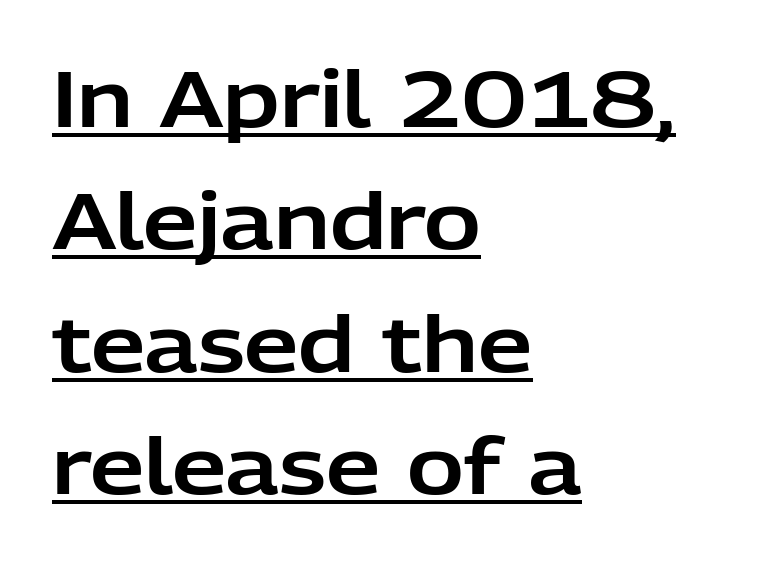
{"serif": "no", "italic": "no", "width": "normal", "stroke_contrast": "low", "x_height": "medium", "monospaced": "no", "underline": "yes", "align": "left", "line_spacing": "normal", "line_spacing_ratio": 1.59, "letter_spacing": "normal", "letter_spacing_em": 0.0, "glyph_px": 77}
